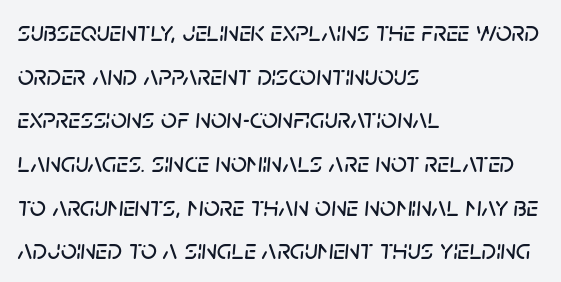
{"italic": "yes", "lean": "right", "slant_degrees": 5, "width": "normal", "stroke_contrast": "low", "x_height": "large", "monospaced": "no", "underline": "no", "align": "left", "line_spacing": "normal", "line_spacing_ratio": 1.56, "letter_spacing": "normal", "letter_spacing_em": 0.0, "glyph_px": 28}
